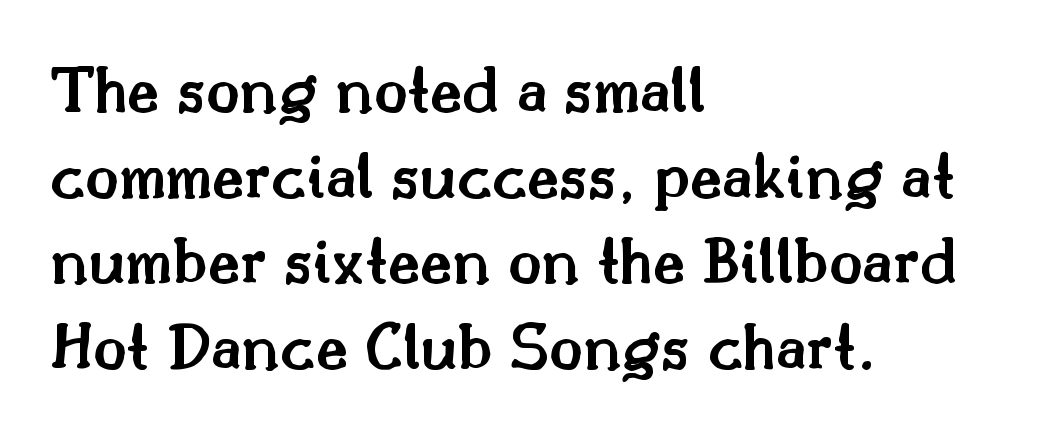
The image shows 69 px semibold serif type, upright; set left-aligned, line spacing 1.24x, normal letter spacing, not underlined; medium stroke contrast and a small x-height.
